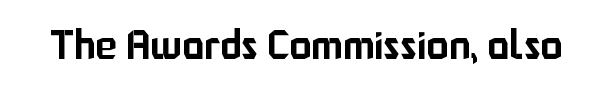
Q: Is the text italic (slanted)? A: No, it is upright.
Q: Is the typeface a serif or a sans-serif typeface? A: Sans-serif.
Q: Is the text underlined? A: No.
Q: Is the spacing between letters normal or unusually wide? A: Normal.
Q: Width (condensed, normal, or wide)? A: Normal.
Q: Stroke contrast? A: Low.
Q: x-height? A: Medium.
Q: Monospaced? A: No.
